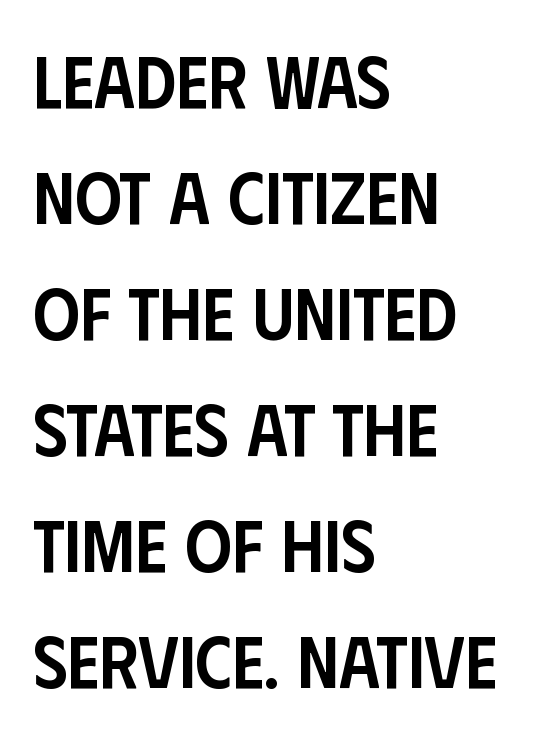
{"serif": "no", "italic": "no", "bold": "semi", "weight": "semibold", "width": "condensed", "stroke_contrast": "low", "x_height": "large", "monospaced": "no", "underline": "no", "align": "left", "line_spacing": "normal", "line_spacing_ratio": 1.59, "letter_spacing": "normal", "letter_spacing_em": 0.0, "glyph_px": 73}
